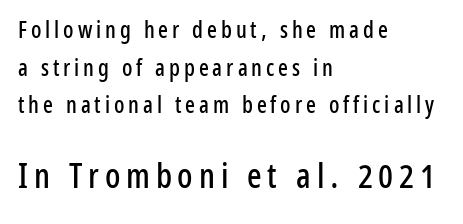
Q: Is the text italic (slanted)? A: No, it is upright.
Q: Is the typeface a serif or a sans-serif typeface? A: Sans-serif.
Q: Is the text underlined? A: No.
Q: How is the paragraph aligned? A: Left-aligned.
Q: Is the spacing between lines tight, normal or loose? A: Normal.
Q: Which block of text is set in a larger size, the first (top) or the second (bottom)? A: The second (bottom) one.
Q: Width (condensed, normal, or wide)? A: Condensed.
Q: Stroke contrast? A: Low.
Q: x-height? A: Medium.
Q: Monospaced? A: No.
